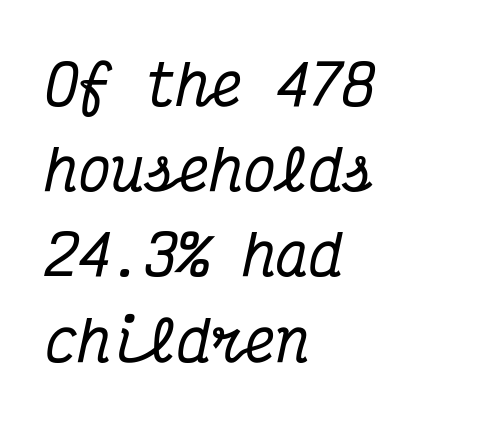
Rows of type keep a routine distance in the vertical direction. The typesetter chose a ragged-right arrangement here. If you drew a line through each stem, it would be angled. A serif font was chosen for this passage. Is this a fixed-width face? Yes — each glyph sits in an identical cell.
